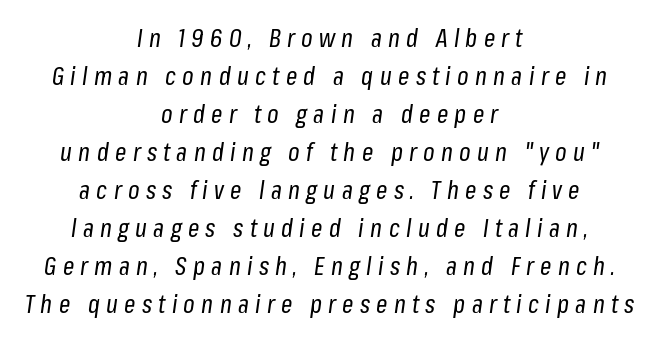
Descenders are the only things crossing below the line. The axis of the letterforms is tilted away from vertical. Inter-character spacing is expanded well beyond the font's built-in metrics. The cut favours lightness, reaching ordinary text weight at its darkest. The typesetter chose a symmetrical, centered arrangement here. Baseline-to-baseline distance is the conventional proportion of letter height.
